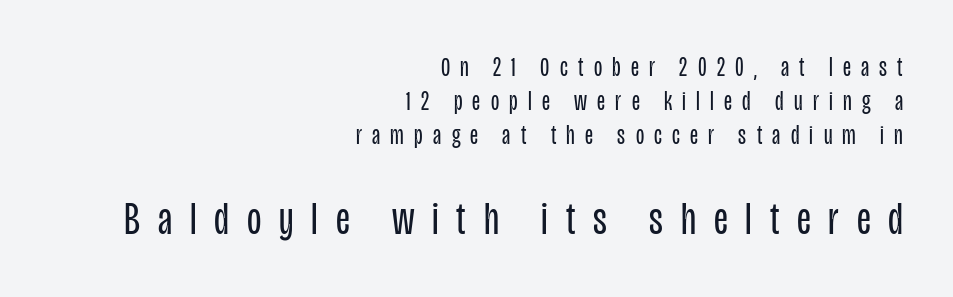
The image shows 47 px regular-weight, condensed sans-serif type, upright; set right-aligned, normal line spacing (1.26x), unusually wide letter spacing (+0.38 em), not underlined; the second (bottom) block is 1.74x larger; low stroke contrast and a large x-height.
